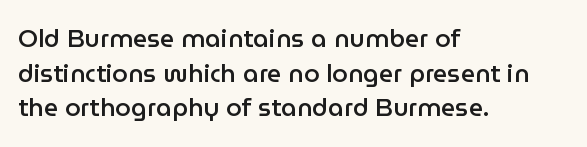
The image shows 25 px text type, upright; set left-aligned, normal line spacing (1.39x), normal letter spacing, not underlined.
